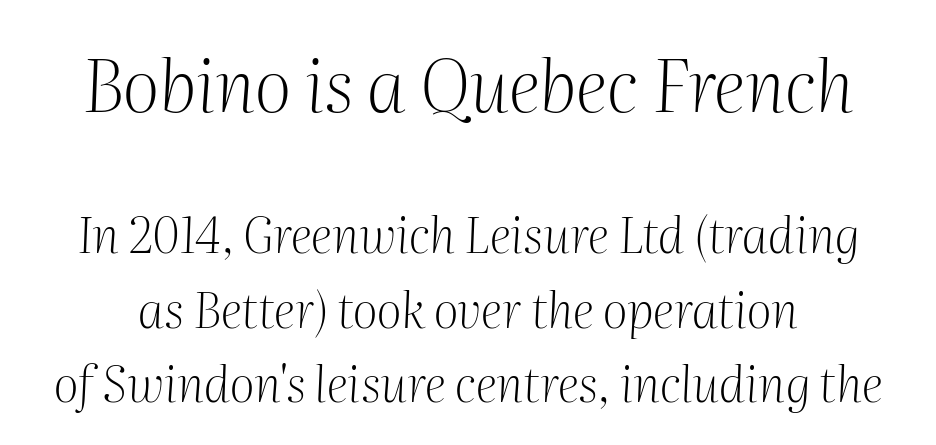
The image shows 73 px light serif type, italic (leaning right); set normal line spacing (1.52x), normal letter spacing, not underlined; the first (top) block is 1.49x larger; medium stroke contrast and a medium x-height.
